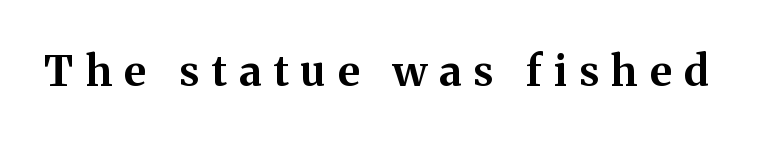
The type family on display is of the serif kind. A typesetter would call this proportional, since set widths differ per character. Upright lettering throughout. Underline: absent. On the weight axis this lands at bold, roughly 700. Does extra space separate the letters? Yes, quite a lot of it.
